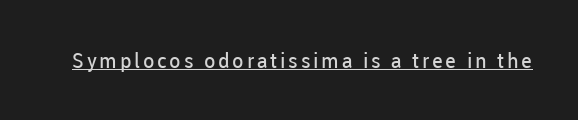
No extra ink here — the face is not bold. The rendered words wear a rule along their underside. Quick note: not italic, upright.
